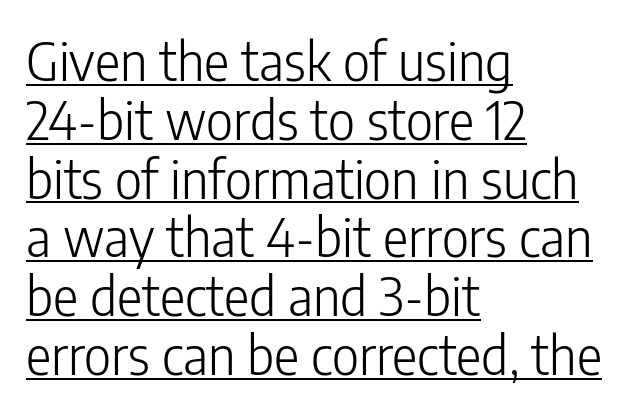
{"serif": "no", "italic": "no", "bold": "no", "weight": "light", "width": "condensed", "stroke_contrast": "low", "x_height": "medium", "monospaced": "no", "underline": "yes", "align": "left", "line_spacing": "tight", "line_spacing_ratio": 1.11, "letter_spacing": "normal", "letter_spacing_em": 0.0, "glyph_px": 53}
